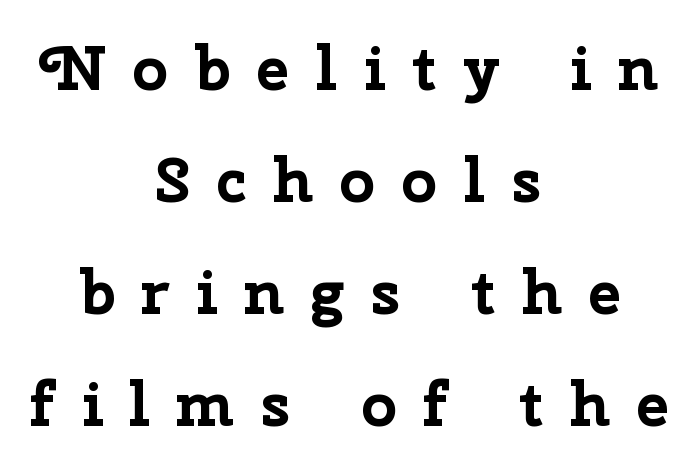
{"serif": "no", "italic": "no", "bold": "yes", "weight": "bold", "width": "normal", "stroke_contrast": "low", "x_height": "medium", "monospaced": "no", "underline": "no", "align": "center", "line_spacing_ratio": 1.78, "letter_spacing": "wide", "letter_spacing_em": 0.41, "glyph_px": 63}
